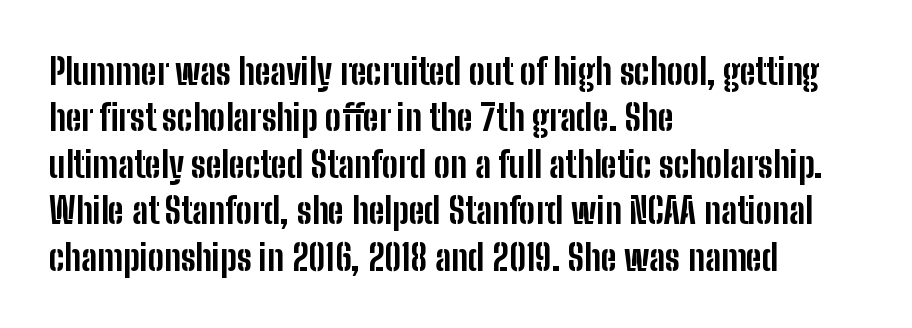
Q: Is the text bold? A: Yes.
Q: Is the text italic (slanted)? A: No, it is upright.
Q: Is the typeface a serif or a sans-serif typeface? A: Sans-serif.
Q: Is the text underlined? A: No.
Q: How is the paragraph aligned? A: Left-aligned.
Q: Is the spacing between letters normal or unusually wide? A: Normal.
Q: Is the spacing between lines tight, normal or loose? A: Normal.
Q: Width (condensed, normal, or wide)? A: Condensed.
Q: Stroke contrast? A: Low.
Q: x-height? A: Medium.
Q: Monospaced? A: No.
